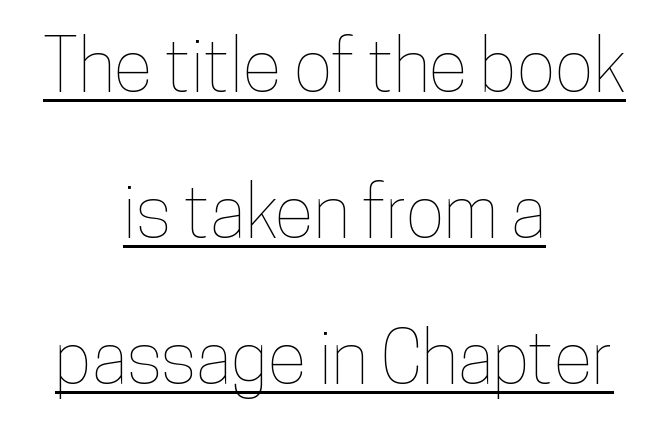
{"italic": "no", "width": "condensed", "stroke_contrast": "low", "x_height": "medium", "monospaced": "no", "underline": "yes", "align": "center", "line_spacing": "loose", "line_spacing_ratio": 2.03, "letter_spacing": "normal", "letter_spacing_em": 0.0, "glyph_px": 72}
